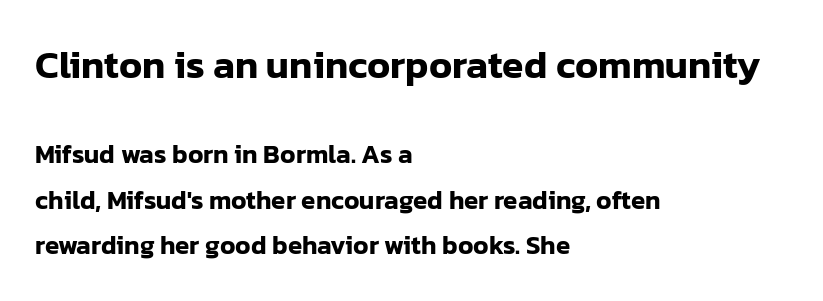
Character widths vary here, with narrow letters taking less room than wide ones. The face used here is a sans, in the tradition of grotesques and geometrics. A clean baseline with only descenders dipping below it. The rendering keeps characters at their native spacing. The rendering shrinks the type as you move from the upper chunk to the lower. Casual observation: everything's shoved over to the left.
